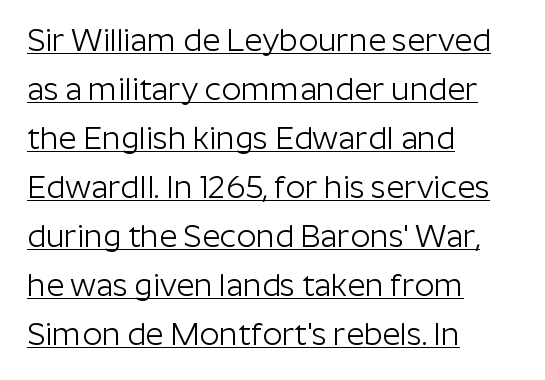
The rendered words wear a rule along their underside. Leading matches the norm, producing a regular column. A typesetter would mark this as roman, not italic. The letters advance in unequal steps, a hallmark of proportional type. The rendering anchors every line to the left-hand side. The strokes are not fattened; the text isn't bold.
